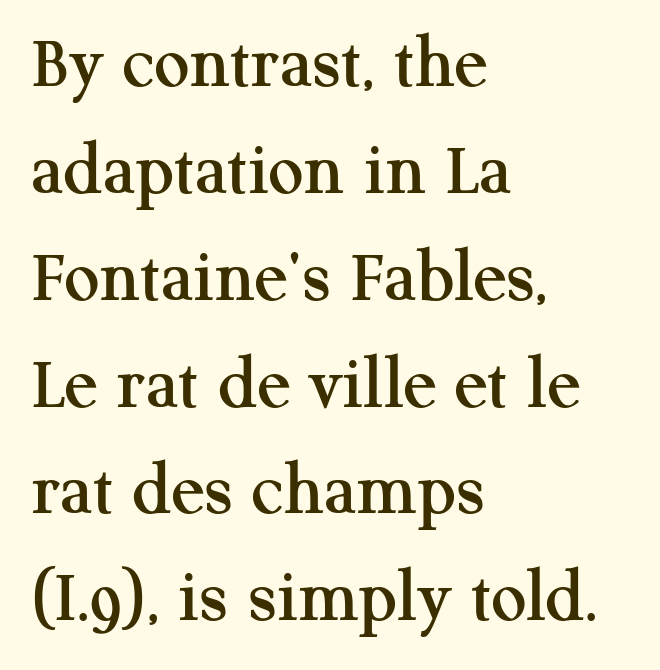
Q: Is the text italic (slanted)? A: No, it is upright.
Q: Is the typeface a serif or a sans-serif typeface? A: Serif.
Q: Is the text underlined? A: No.
Q: How is the paragraph aligned? A: Left-aligned.
Q: Is the spacing between letters normal or unusually wide? A: Normal.
Q: Is the spacing between lines tight, normal or loose? A: Normal.
Q: Width (condensed, normal, or wide)? A: Normal.
Q: Stroke contrast? A: Medium.
Q: x-height? A: Medium.
Q: Monospaced? A: No.
